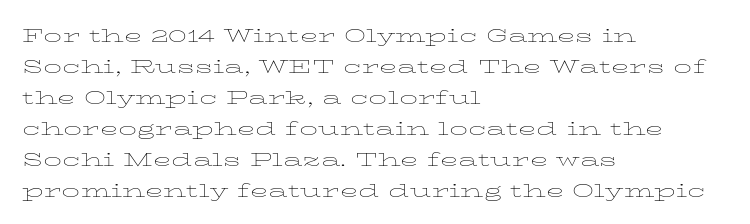
{"italic": "no", "bold": "no", "underline": "no", "align": "left", "line_spacing": "normal", "line_spacing_ratio": 1.29, "letter_spacing": "normal", "letter_spacing_em": 0.0, "glyph_px": 24}
